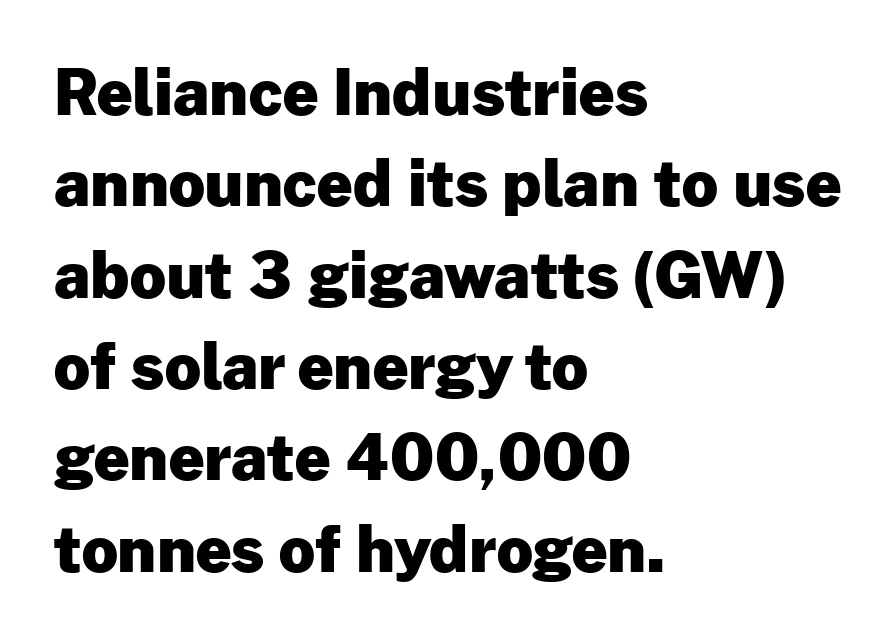
{"serif": "no", "italic": "no", "bold": "yes", "weight": "heavy", "width": "normal", "stroke_contrast": "low", "x_height": "medium", "monospaced": "no", "underline": "no", "align": "left", "line_spacing": "normal", "line_spacing_ratio": 1.45, "letter_spacing": "normal", "letter_spacing_em": 0.0, "glyph_px": 63}
